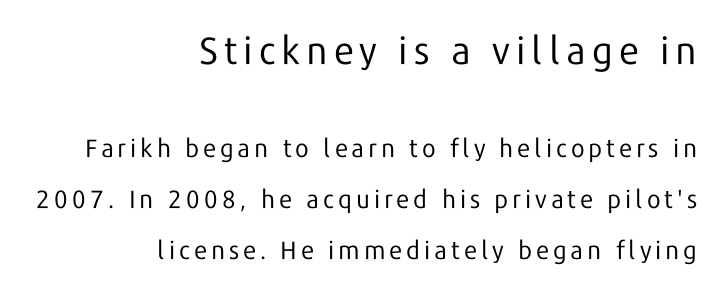
Looks like regular typesetting: each glyph gets only the width it needs. Ascenders rise straight up at ninety degrees. To sum up the face: it is a sans, with no serifs. Heaviness? Minimal to ordinary, like unemphasized prose.
